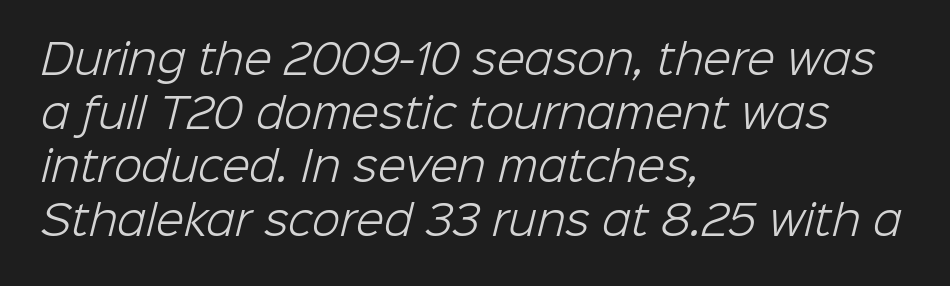
The strokes carry an ordinary text weight at most. Proportional: the letters do not fall into vertical columns. Summary of vertical rhythm: regular, with standard interline spacing. Underline: absent.
